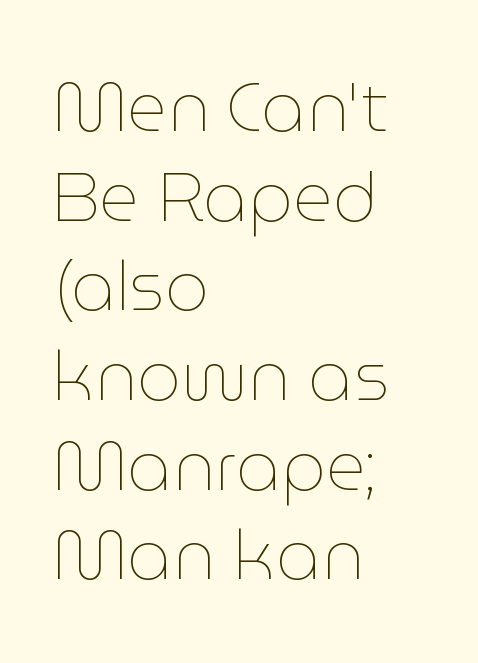
{"italic": "no", "bold": "no", "weight": "thin", "width": "normal", "stroke_contrast": "low", "x_height": "medium", "monospaced": "no", "underline": "no", "align": "left", "line_spacing": "normal", "line_spacing_ratio": 1.3, "letter_spacing": "normal", "letter_spacing_em": 0.0, "glyph_px": 69}
